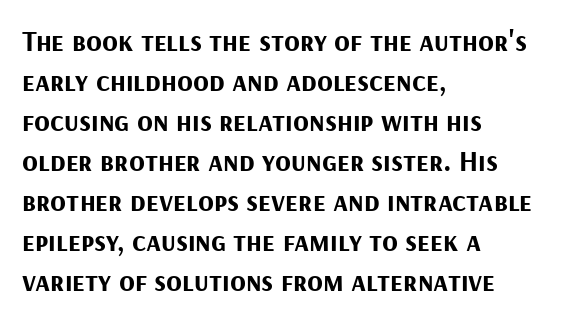
Honestly, there is no underline to notice here at all. This sample has the flowing, uneven cadence of proportional lettering. The lines in this sample share a left origin and differ only in where they stop. This is roman type, the default non-slanted kind.
